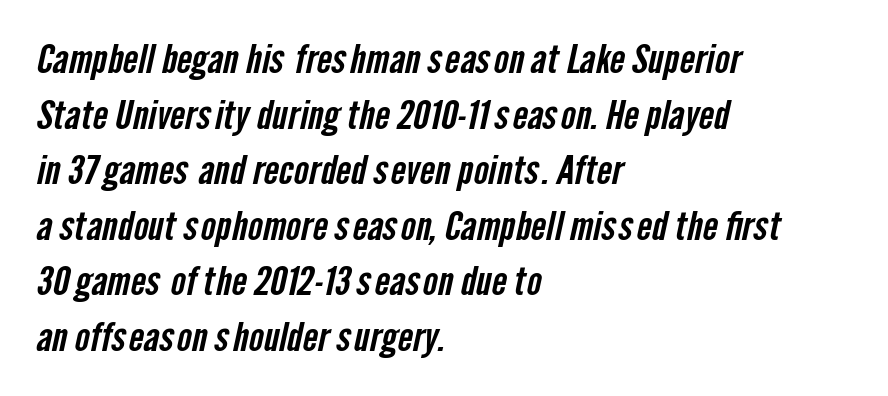
{"serif": "no", "width": "condensed", "stroke_contrast": "low", "x_height": "medium", "monospaced": "no", "underline": "no", "align": "left", "line_spacing": "normal", "line_spacing_ratio": 1.39, "letter_spacing": "normal", "letter_spacing_em": 0.0, "glyph_px": 40}
